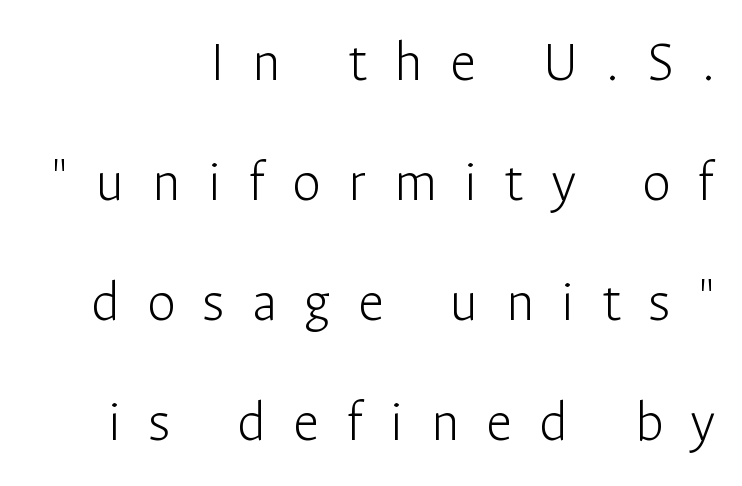
Q: Is the text bold? A: No.
Q: Is the text italic (slanted)? A: No, it is upright.
Q: Is the typeface a serif or a sans-serif typeface? A: Sans-serif.
Q: Is the text underlined? A: No.
Q: How is the paragraph aligned? A: Right-aligned.
Q: Is the spacing between letters normal or unusually wide? A: Unusually wide.
Q: Is the spacing between lines tight, normal or loose? A: Loose.
Q: Width (condensed, normal, or wide)? A: Normal.
Q: Stroke contrast? A: Low.
Q: x-height? A: Medium.
Q: Monospaced? A: No.
